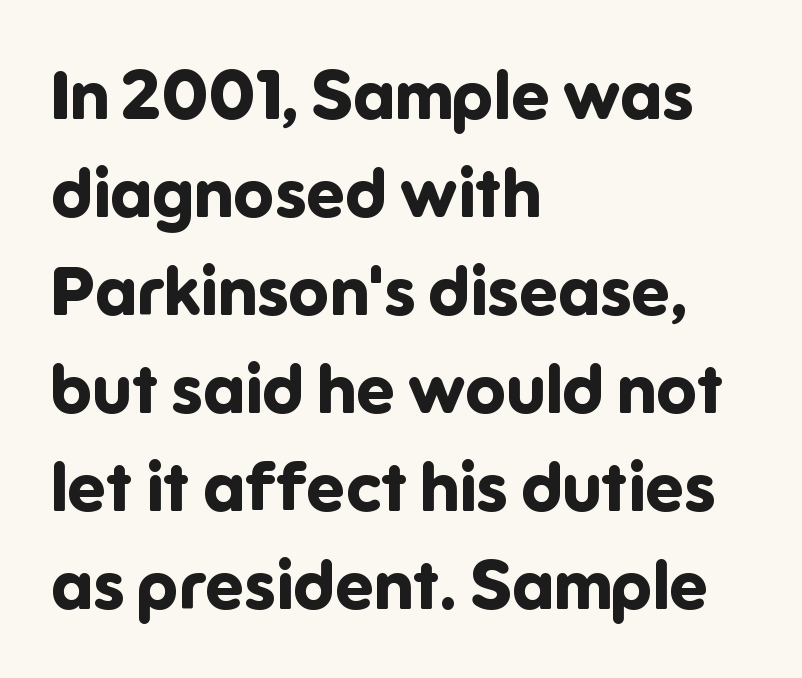
Q: Is the text bold? A: Yes.
Q: Is the text italic (slanted)? A: No, it is upright.
Q: Is the typeface a serif or a sans-serif typeface? A: Sans-serif.
Q: Is the text underlined? A: No.
Q: How is the paragraph aligned? A: Left-aligned.
Q: Is the spacing between letters normal or unusually wide? A: Normal.
Q: Is the spacing between lines tight, normal or loose? A: Normal.
Q: Width (condensed, normal, or wide)? A: Normal.
Q: Stroke contrast? A: Low.
Q: x-height? A: Medium.
Q: Monospaced? A: No.
